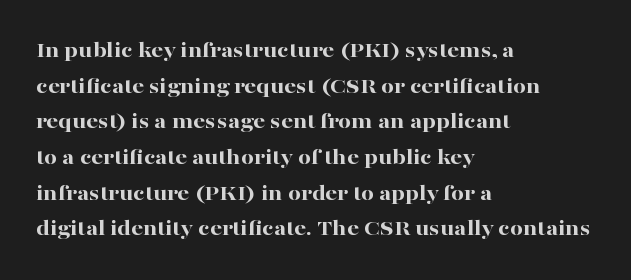
The image shows 23 px bold type, upright; set left-aligned, normal line spacing (1.55x), normal letter spacing, not underlined.
